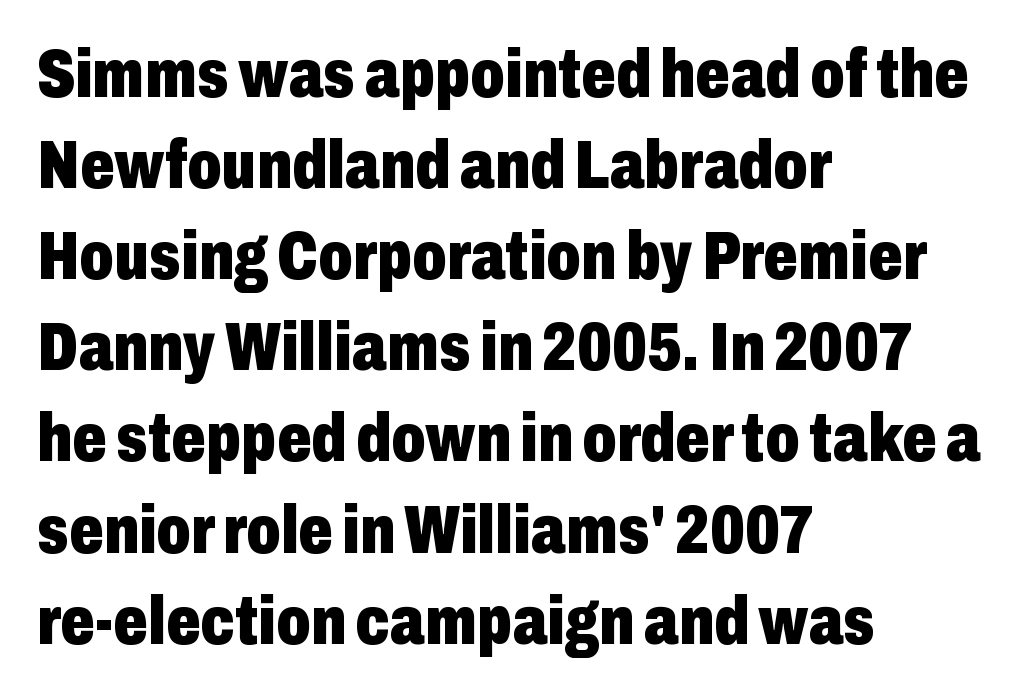
Nope, not italic — everything's standing straight. This sample is left-justified, so line endings fall wherever the words run out. Character widths vary here, with narrow letters taking less room than wide ones. Compared with typical body copy, the letter spacing here is the same. Does the weight exceed regular? Yes, all the way to bold. The rendering shows plain stroke endings on the letterforms — a sans-serif design.
